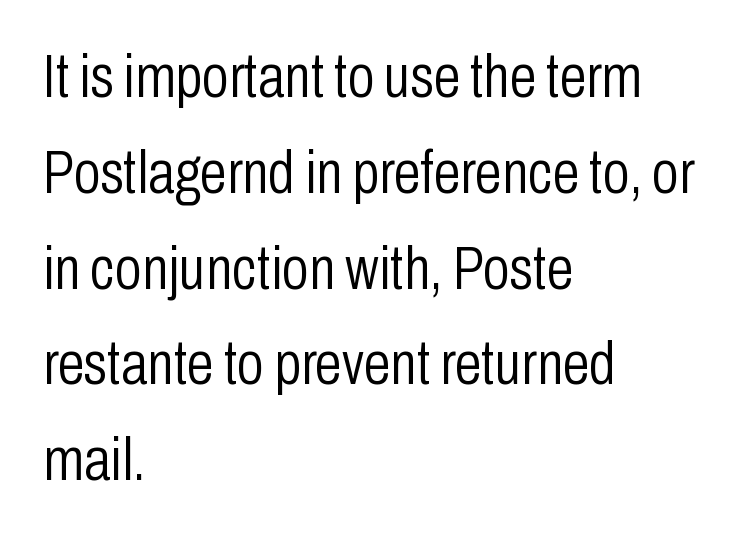
Q: Is the text bold? A: No.
Q: Is the text italic (slanted)? A: No, it is upright.
Q: Is the typeface a serif or a sans-serif typeface? A: Sans-serif.
Q: Is the text underlined? A: No.
Q: How is the paragraph aligned? A: Left-aligned.
Q: Is the spacing between letters normal or unusually wide? A: Normal.
Q: Is the spacing between lines tight, normal or loose? A: Normal.
Q: Width (condensed, normal, or wide)? A: Condensed.
Q: Stroke contrast? A: Low.
Q: x-height? A: Medium.
Q: Monospaced? A: No.
